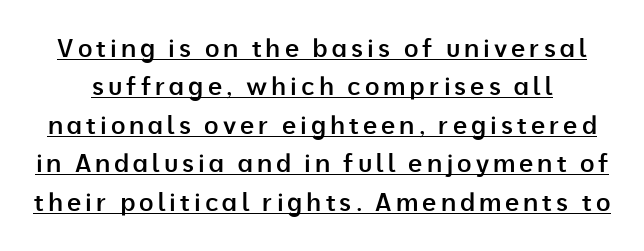
Q: Is the text bold? A: Semi-bold.
Q: Is the text italic (slanted)? A: No, it is upright.
Q: Is the text underlined? A: Yes.
Q: Is the spacing between lines tight, normal or loose? A: Normal.
